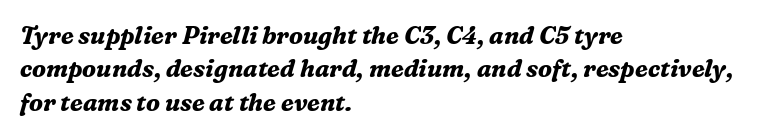
{"italic": "yes", "lean": "right", "slant_degrees": 16, "bold": "yes", "underline": "no", "align": "left", "line_spacing": "normal", "line_spacing_ratio": 1.39, "letter_spacing": "normal", "letter_spacing_em": 0.0, "glyph_px": 24}
